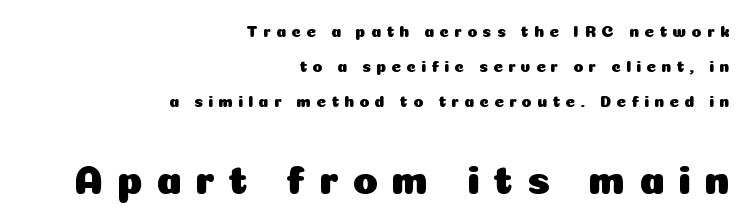
Q: Is the text italic (slanted)? A: No, it is upright.
Q: Is the typeface a serif or a sans-serif typeface? A: Sans-serif.
Q: Is the text underlined? A: No.
Q: How is the paragraph aligned? A: Right-aligned.
Q: Is the spacing between letters normal or unusually wide? A: Unusually wide.
Q: Is the spacing between lines tight, normal or loose? A: Loose.
Q: Which block of text is set in a larger size, the first (top) or the second (bottom)? A: The second (bottom) one.
Q: Width (condensed, normal, or wide)? A: Normal.
Q: Stroke contrast? A: Low.
Q: x-height? A: Medium.
Q: Monospaced? A: No.
